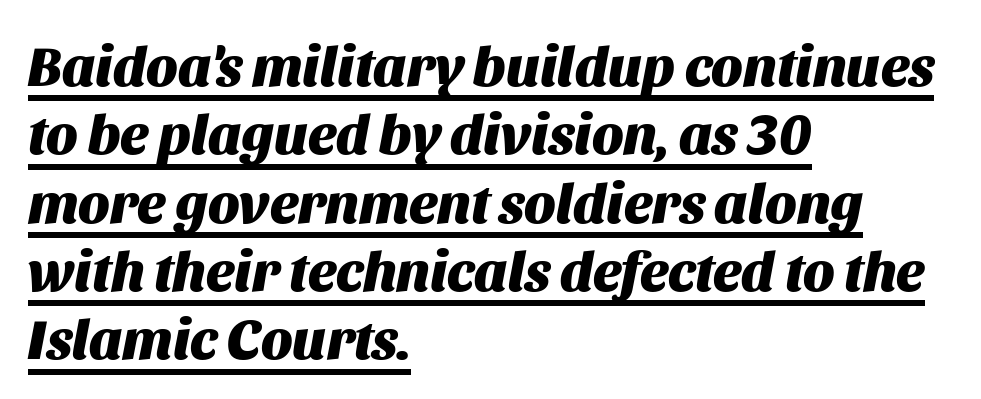
{"italic": "yes", "lean": "right", "slant_degrees": 11, "bold": "yes", "weight": "heavy", "width": "normal", "stroke_contrast": "medium", "x_height": "large", "monospaced": "no", "underline": "yes", "align": "left", "line_spacing_ratio": 1.22, "letter_spacing": "normal", "letter_spacing_em": 0.0, "glyph_px": 56}
